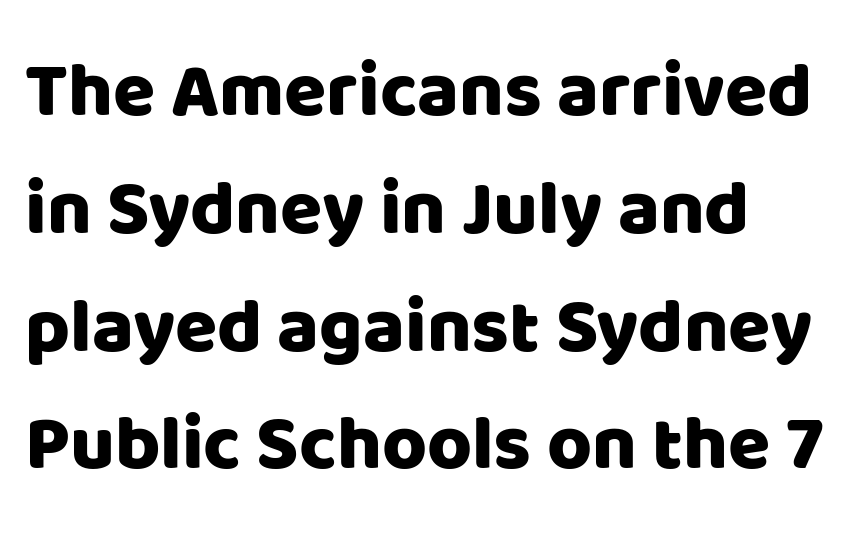
The image shows 77 px sans-serif type, upright; set normal line spacing (1.53x), normal letter spacing, not underlined; low stroke contrast and a large x-height.
